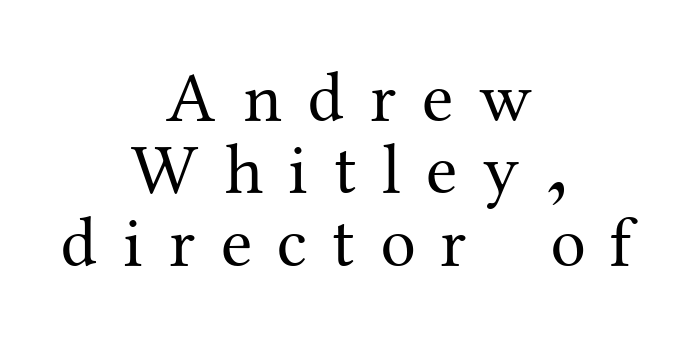
Nope, not italic — everything's standing straight. What's the leading like? Squeezed, with rows nearly overlapping. The face looks like a standard text weight, possibly lighter. You could not count columns in this text — the font is proportionally spaced. Serif or sans? Serif — the stroke terminals have little feet.
